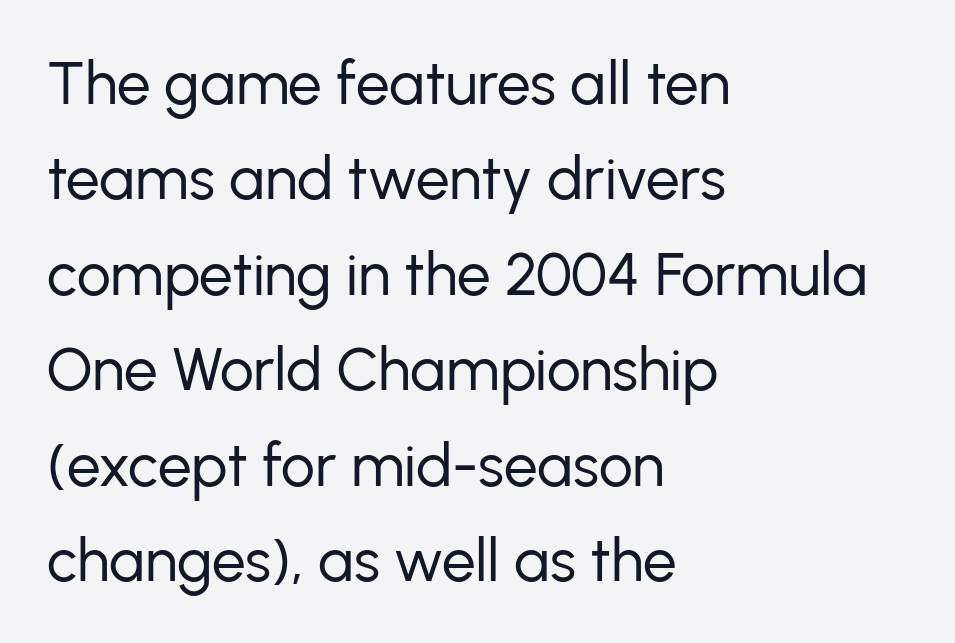
This sample is left-justified, so line endings fall wherever the words run out. Do the characters align in a grid? No, the font is proportional. Each new line begins a customary step beneath the previous one. The typeface chosen for these lines omits serifs. This sample uses plain, unmodified letter spacing. Quick note: underline off.
